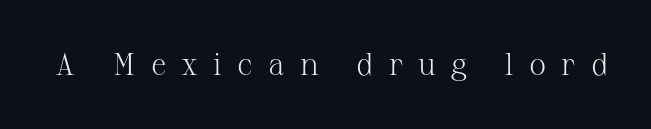
The image shows 31 px light serif type, upright; set unusually wide letter spacing (+0.49 em), not underlined; medium stroke contrast and a medium x-height.
